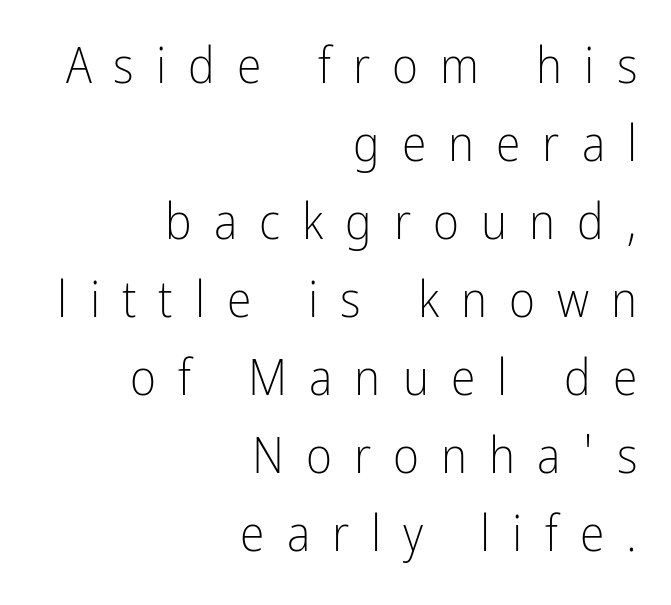
The image shows 50 px light, condensed sans-serif type, upright; set right-aligned, normal line spacing (1.56x), unusually wide letter spacing (+0.44 em), not underlined; low stroke contrast and a medium x-height.
